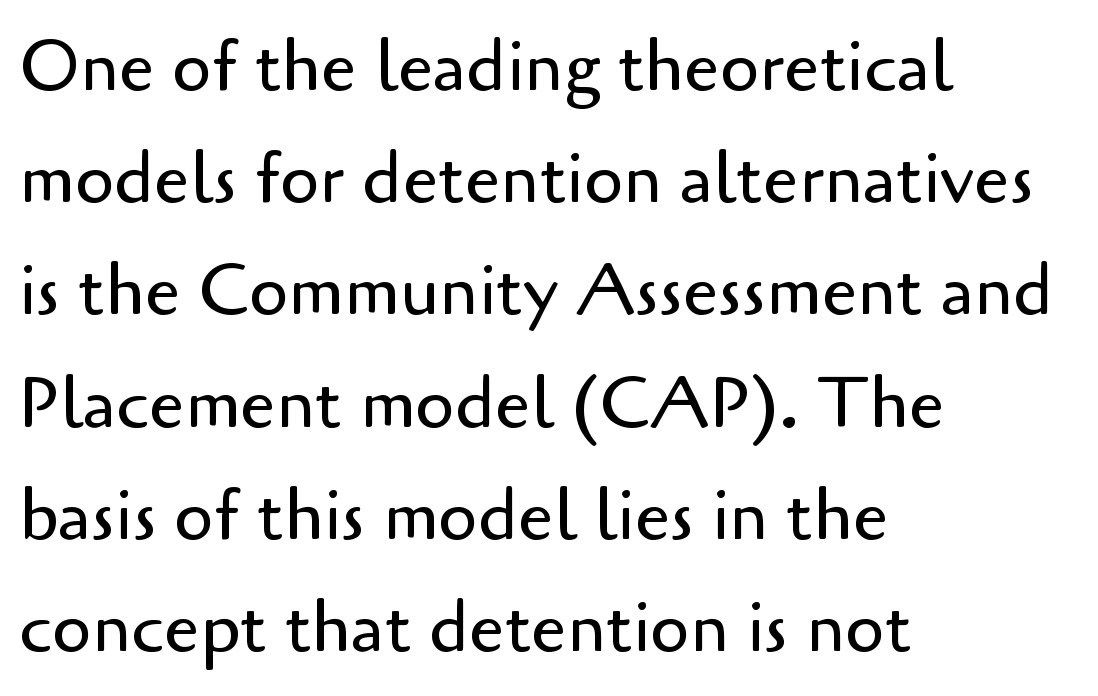
{"serif": "no", "italic": "no", "bold": "no", "weight": "regular", "width": "normal", "stroke_contrast": "low", "x_height": "small", "monospaced": "no", "underline": "no", "align": "left", "line_spacing": "normal", "line_spacing_ratio": 1.58, "letter_spacing": "normal", "letter_spacing_em": 0.0, "glyph_px": 71}
